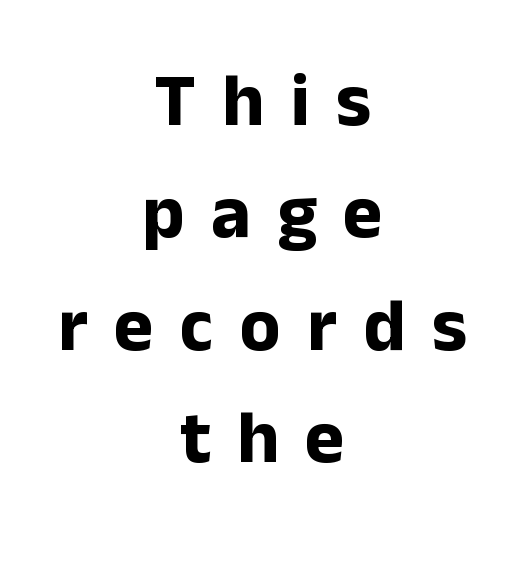
Notice how the stems are strictly vertical — no italics here. Regular leading. These words are printed bold, with thick strokes throughout. Characters follow at a spacing far wider than the type designer built in.
